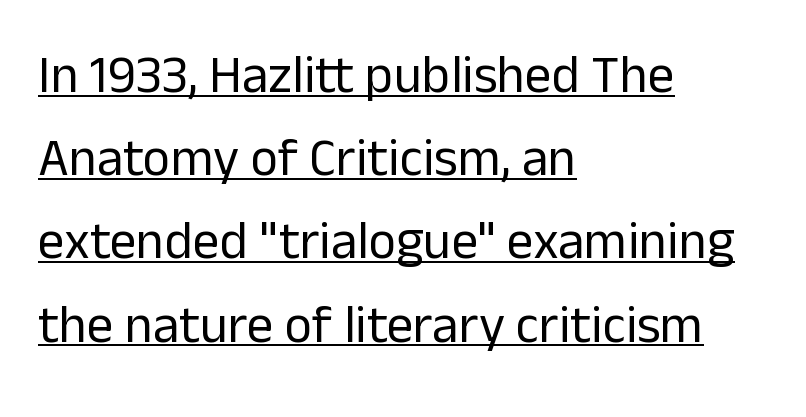
{"serif": "no", "italic": "no", "bold": "no", "weight": "regular", "width": "normal", "stroke_contrast": "low", "x_height": "medium", "monospaced": "no", "underline": "yes", "align": "left", "line_spacing": "normal", "line_spacing_ratio": 1.57, "letter_spacing": "normal", "letter_spacing_em": 0.0, "glyph_px": 53}
